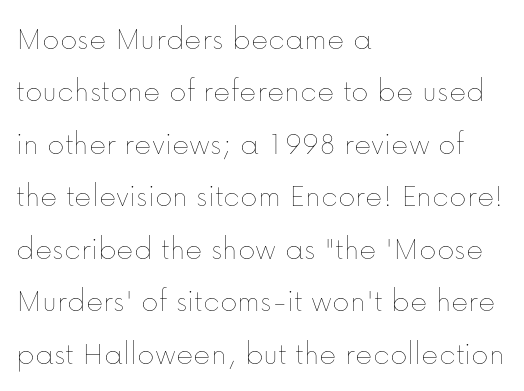
Q: Is the text bold? A: No.
Q: Is the text italic (slanted)? A: No, it is upright.
Q: Is the text underlined? A: No.
Q: How is the paragraph aligned? A: Left-aligned.
Q: Is the spacing between letters normal or unusually wide? A: Normal.
Q: Is the spacing between lines tight, normal or loose? A: Normal.
Q: Width (condensed, normal, or wide)? A: Normal.
Q: Stroke contrast? A: Low.
Q: x-height? A: Medium.
Q: Monospaced? A: No.
